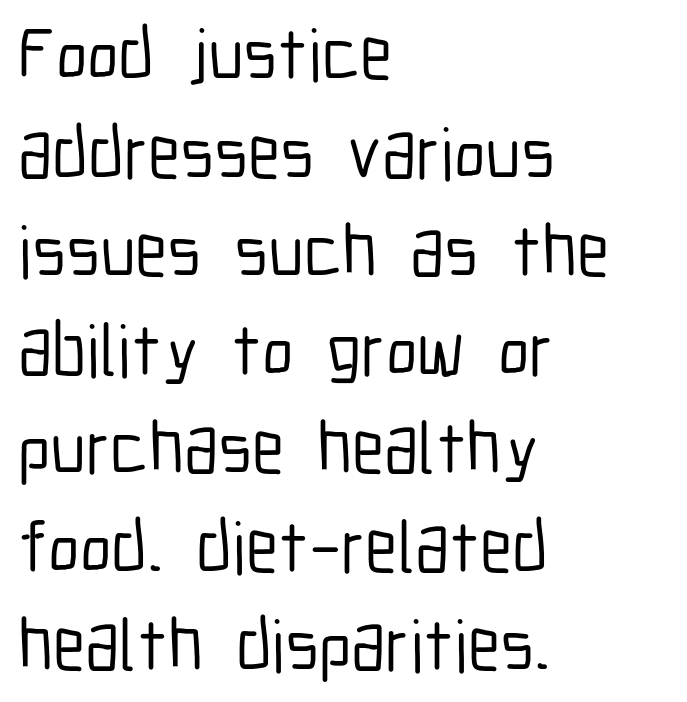
Type without underlining. The rendering anchors every line to the left-hand side. Default kerning and tracking; the words read as compact shapes. Horizontal bands of white between lines are of average thickness. The characters display no serif detailing; their extremities are plain.
